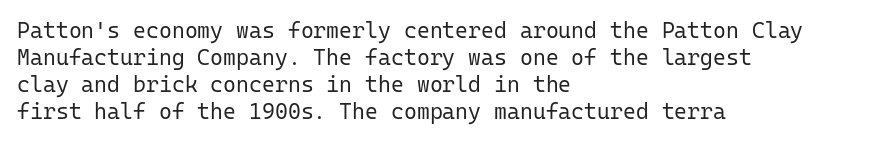
Q: Is the text bold? A: No.
Q: Is the text italic (slanted)? A: No, it is upright.
Q: Is the text underlined? A: No.
Q: How is the paragraph aligned? A: Left-aligned.
Q: Is the spacing between letters normal or unusually wide? A: Normal.
